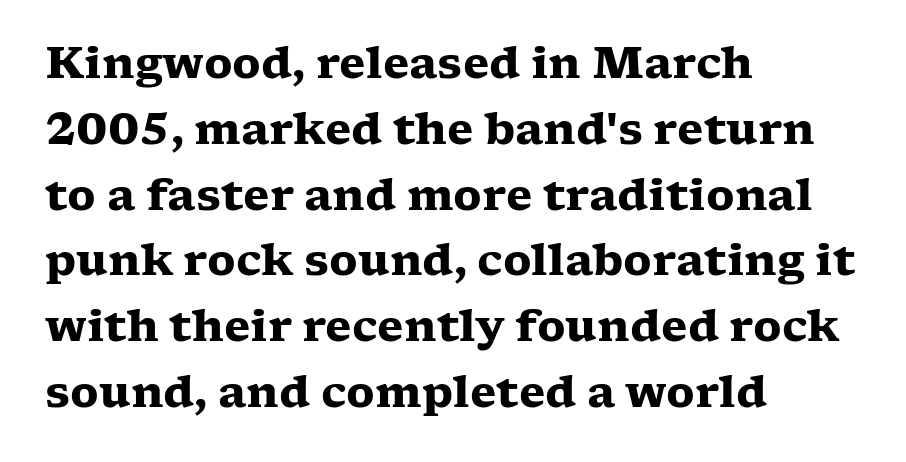
Q: Is the text bold? A: Yes.
Q: Is the text italic (slanted)? A: No, it is upright.
Q: Is the typeface a serif or a sans-serif typeface? A: Serif.
Q: Is the text underlined? A: No.
Q: How is the paragraph aligned? A: Left-aligned.
Q: Is the spacing between letters normal or unusually wide? A: Normal.
Q: Is the spacing between lines tight, normal or loose? A: Normal.
Q: Width (condensed, normal, or wide)? A: Wide.
Q: Stroke contrast? A: Low.
Q: x-height? A: Medium.
Q: Monospaced? A: No.
